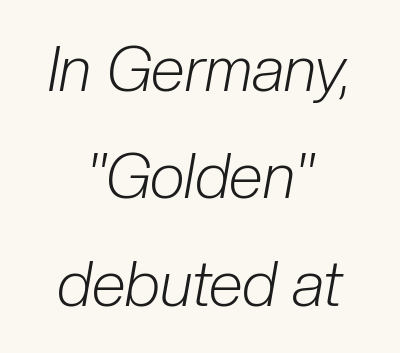
The image shows 62 px light, condensed type, italic (leaning right); set centered, line spacing 1.73x, normal letter spacing, not underlined; low stroke contrast and a medium x-height.
